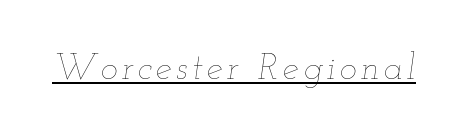
{"italic": "yes", "lean": "right", "slant_degrees": 12, "bold": "no", "weight": "thin", "width": "wide", "stroke_contrast": "low", "x_height": "small", "monospaced": "no", "underline": "yes", "glyph_px": 36}
